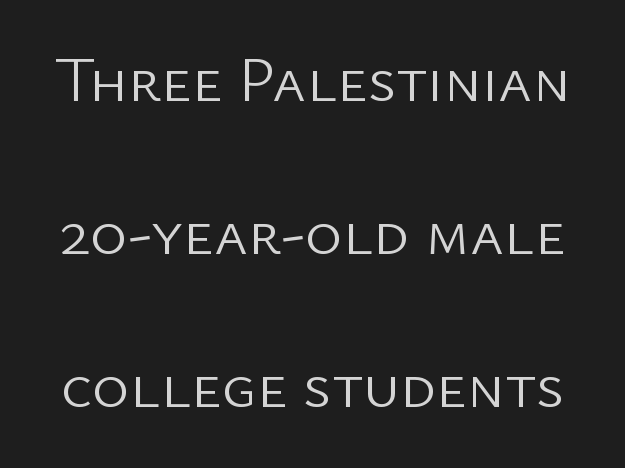
The characters display no serif detailing; their extremities are plain. Decoration check: the copy has no underline. Tracking value appears to be zero — textbook default spacing. Leading is clearly above the norm, producing a sparse column.
